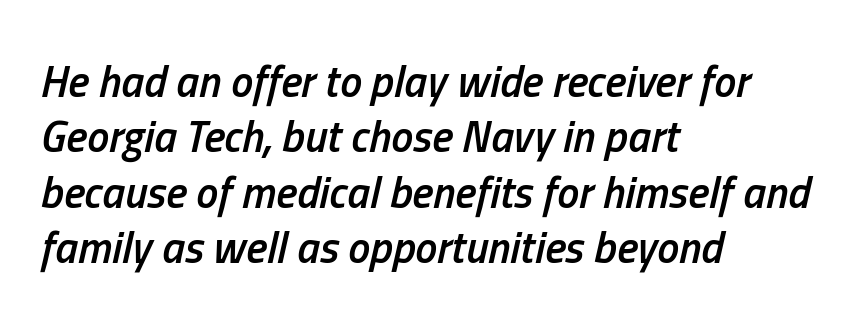
Q: Is the text bold? A: Semi-bold.
Q: Is the text italic (slanted)? A: Yes, it leans right by about 13 degrees.
Q: Is the text underlined? A: No.
Q: How is the paragraph aligned? A: Left-aligned.
Q: Is the spacing between letters normal or unusually wide? A: Normal.
Q: Is the spacing between lines tight, normal or loose? A: Normal.
Q: Width (condensed, normal, or wide)? A: Condensed.
Q: Stroke contrast? A: Low.
Q: x-height? A: Medium.
Q: Monospaced? A: No.
